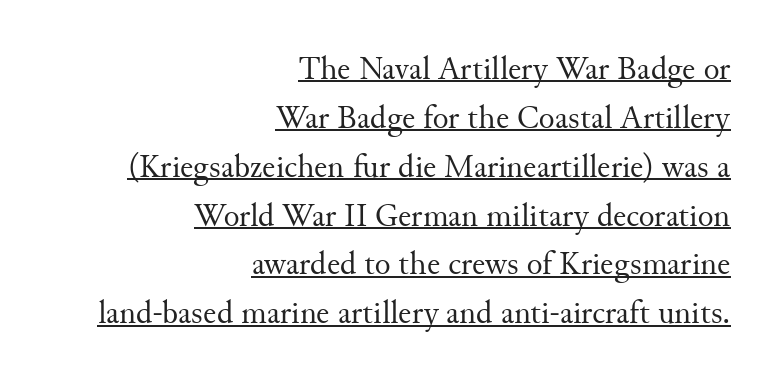
The image shows 33 px regular-weight serif type, upright; set right-aligned, normal line spacing (1.48x), normal letter spacing, underlined; medium stroke contrast and a small x-height.
